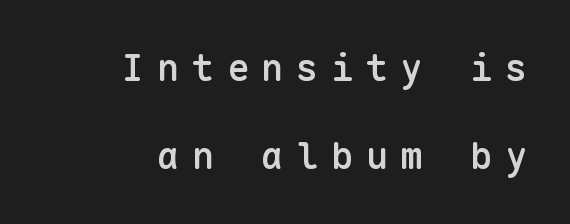
A typesetter would call this heavily tracked-out type. The letters stand upright; this is a roman face. Typographically, this falls in the sans-serif category. Set as a demibold, roughly 600 on the weight scale. The letters march in equal steps, a hallmark of fixed-pitch type.
